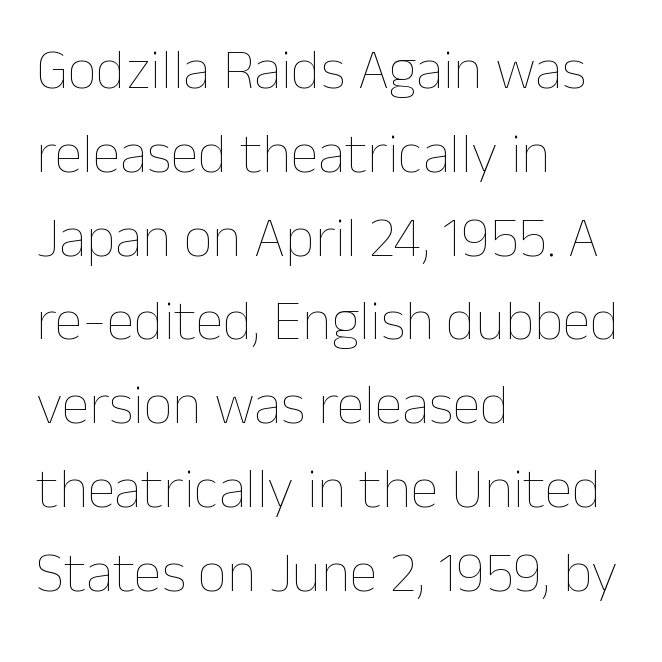
Q: Is the text bold? A: No.
Q: Is the text italic (slanted)? A: No, it is upright.
Q: Is the text underlined? A: No.
Q: How is the paragraph aligned? A: Left-aligned.
Q: Is the spacing between letters normal or unusually wide? A: Normal.
Q: Is the spacing between lines tight, normal or loose? A: Normal.
Q: Width (condensed, normal, or wide)? A: Normal.
Q: Stroke contrast? A: Low.
Q: x-height? A: Medium.
Q: Monospaced? A: No.
